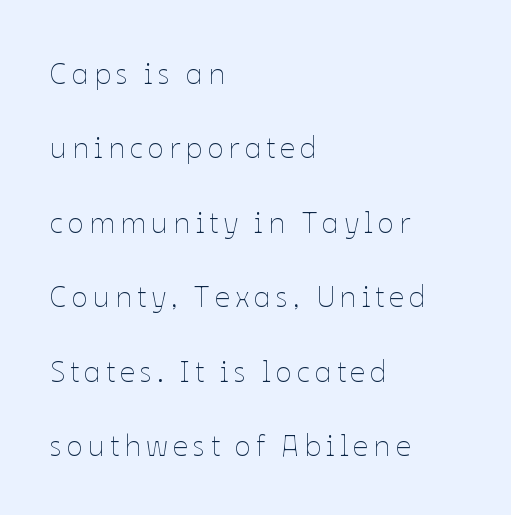
Q: Is the text bold? A: No.
Q: Is the text italic (slanted)? A: No, it is upright.
Q: Is the text underlined? A: No.
Q: How is the paragraph aligned? A: Left-aligned.
Q: Is the spacing between lines tight, normal or loose? A: Loose.
Q: Width (condensed, normal, or wide)? A: Normal.
Q: Stroke contrast? A: Low.
Q: x-height? A: Medium.
Q: Monospaced? A: No.
